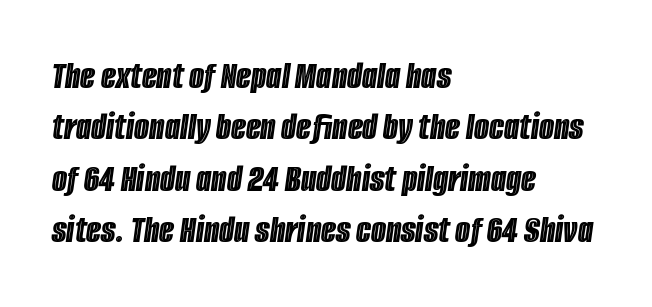
Q: Is the text italic (slanted)? A: Yes, it leans right by about 8 degrees.
Q: Is the text underlined? A: No.
Q: How is the paragraph aligned? A: Left-aligned.
Q: Is the spacing between letters normal or unusually wide? A: Normal.
Q: Is the spacing between lines tight, normal or loose? A: Normal.
Q: Width (condensed, normal, or wide)? A: Condensed.
Q: x-height? A: Large.
Q: Monospaced? A: No.
